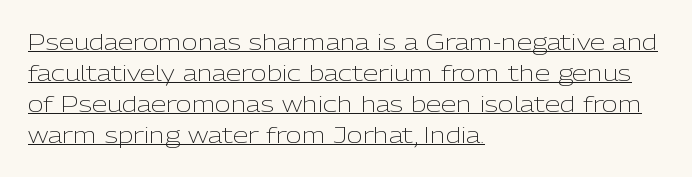
{"italic": "no", "bold": "no", "underline": "yes", "align": "left", "line_spacing": "normal", "line_spacing_ratio": 1.41, "letter_spacing": "normal", "letter_spacing_em": 0.0, "glyph_px": 22}
